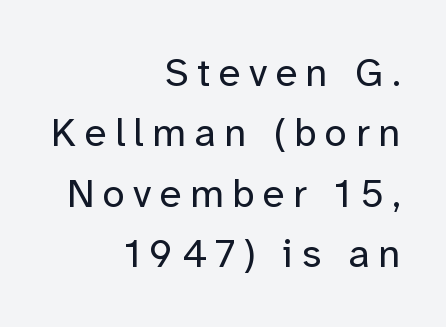
Q: Is the text bold? A: No.
Q: Is the text italic (slanted)? A: No, it is upright.
Q: Is the typeface a serif or a sans-serif typeface? A: Sans-serif.
Q: Is the text underlined? A: No.
Q: How is the paragraph aligned? A: Right-aligned.
Q: Is the spacing between letters normal or unusually wide? A: Unusually wide.
Q: Is the spacing between lines tight, normal or loose? A: Normal.
Q: Width (condensed, normal, or wide)? A: Normal.
Q: Stroke contrast? A: Low.
Q: x-height? A: Medium.
Q: Monospaced? A: No.
